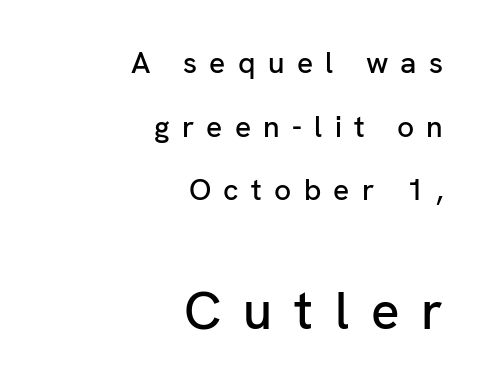
Here the designer chose a conventional face with non-uniform glyph widths. These lines are set flush right with a ragged left edge. Notice how the stems are strictly vertical — no italics here. Students, note that the glyphs here are deliberately spaced far apart. The foot of each line stays bare and open. Baseline-to-baseline distance is far greater than the letter height.
